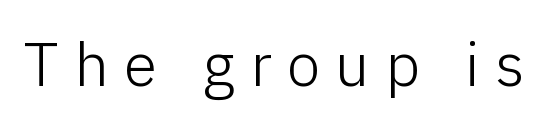
The image shows 61 px light sans-serif type, upright; set unusually wide letter spacing (+0.25 em), not underlined; low stroke contrast and a medium x-height.
